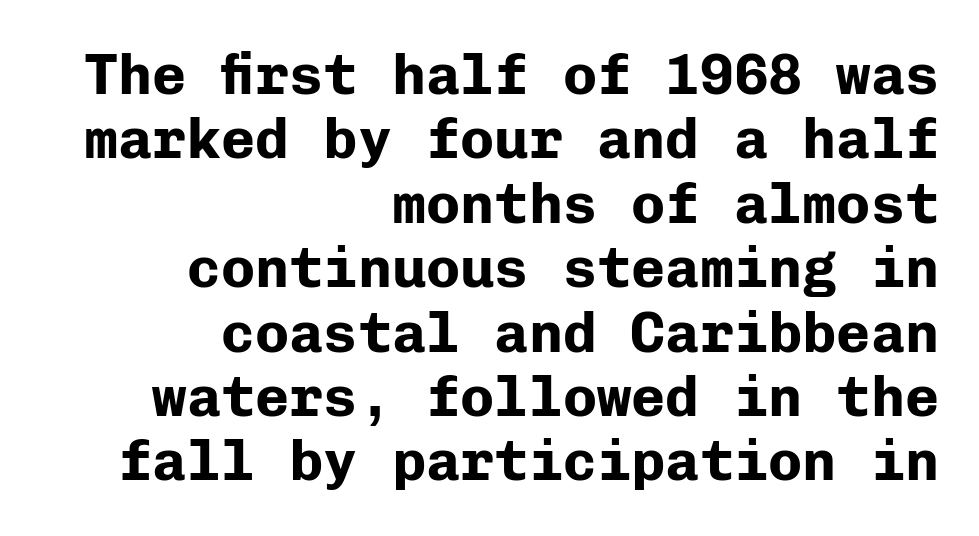
Q: Is the text bold? A: Yes.
Q: Is the text italic (slanted)? A: No, it is upright.
Q: Is the typeface a serif or a sans-serif typeface? A: Sans-serif.
Q: Is the text underlined? A: No.
Q: How is the paragraph aligned? A: Right-aligned.
Q: Is the spacing between letters normal or unusually wide? A: Normal.
Q: Is the spacing between lines tight, normal or loose? A: Tight.
Q: Width (condensed, normal, or wide)? A: Normal.
Q: Stroke contrast? A: Low.
Q: x-height? A: Medium.
Q: Monospaced? A: Yes.
